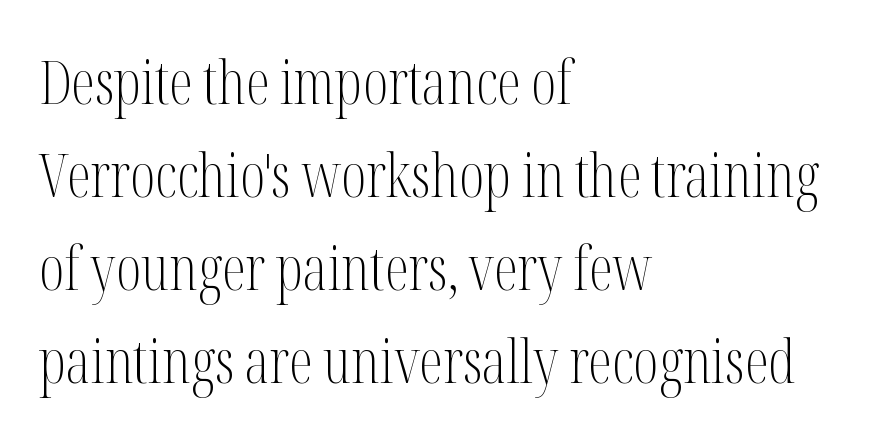
The image shows 60 px light, condensed serif type, upright; set left-aligned, normal line spacing (1.55x), normal letter spacing, not underlined; medium stroke contrast and a medium x-height.
